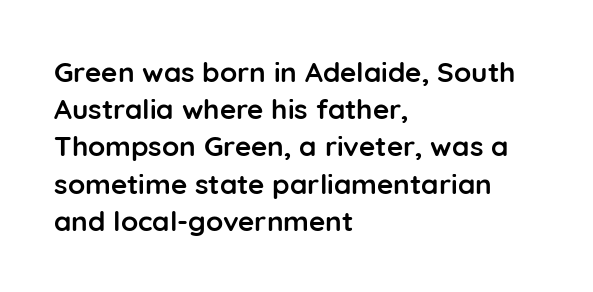
Q: Is the text bold? A: Yes.
Q: Is the text italic (slanted)? A: No, it is upright.
Q: Is the typeface a serif or a sans-serif typeface? A: Sans-serif.
Q: Is the text underlined? A: No.
Q: How is the paragraph aligned? A: Left-aligned.
Q: Is the spacing between letters normal or unusually wide? A: Normal.
Q: Is the spacing between lines tight, normal or loose? A: Normal.
Q: Width (condensed, normal, or wide)? A: Normal.
Q: Stroke contrast? A: Low.
Q: x-height? A: Medium.
Q: Monospaced? A: No.
